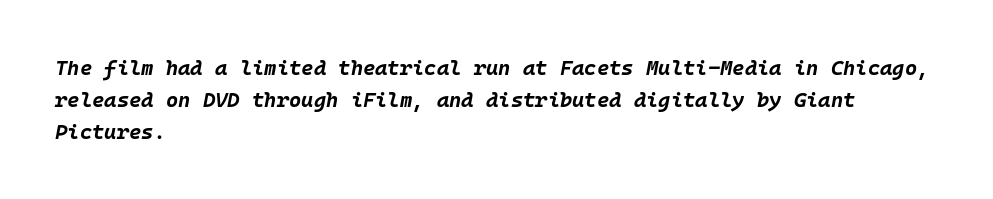
Italic? Definitely — the glyphs are oblique. Visually the block forms a straight wall on the left and a jagged coastline on the right. Descender tails drop into unmarked territory. The vertical gap from one line to the next is medium. Between one letter and the next there's only the usual sliver of space. The rendering uses a bold face; every stroke is thick and dark.
